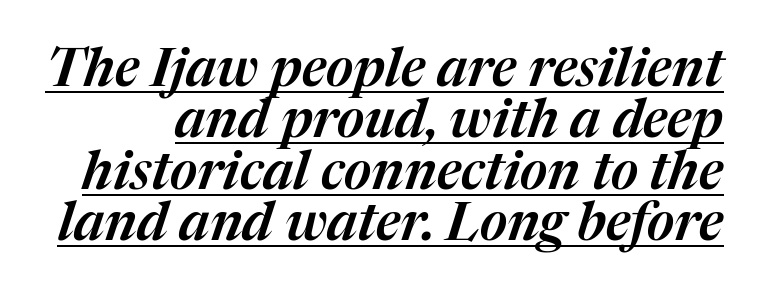
The image shows 53 px text type, italic (leaning right); set tight line spacing (0.97x), normal letter spacing, underlined; medium stroke contrast and a medium x-height.
